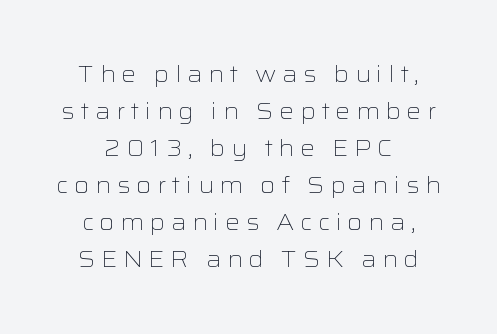
Decoration check: the copy has no underline. A roman cut, with each character standing at attention. Each new line begins a customary step beneath the previous one. The typeface has the unassuming heft of standard copy or less.
